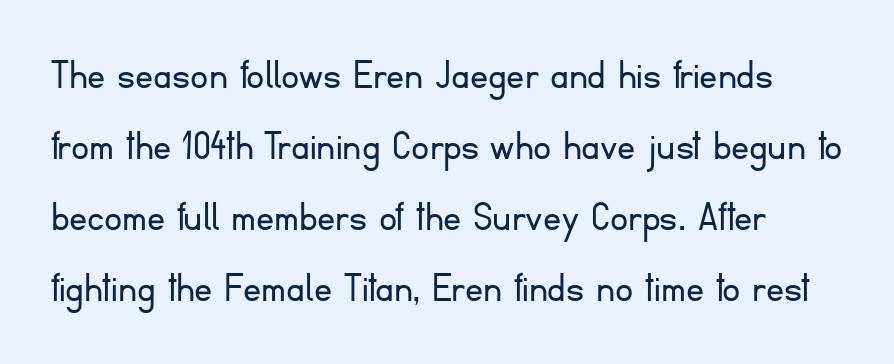
Q: Is the text bold? A: No.
Q: Is the text italic (slanted)? A: No, it is upright.
Q: Is the typeface a serif or a sans-serif typeface? A: Sans-serif.
Q: Is the text underlined? A: No.
Q: Is the spacing between letters normal or unusually wide? A: Normal.
Q: Is the spacing between lines tight, normal or loose? A: Normal.
Q: Width (condensed, normal, or wide)? A: Normal.
Q: Stroke contrast? A: Low.
Q: x-height? A: Small.
Q: Monospaced? A: No.
